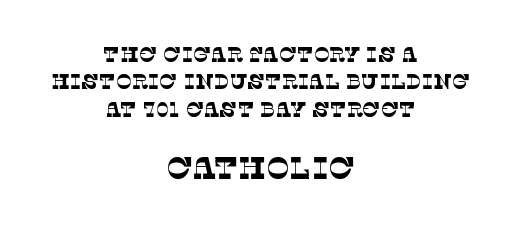
The gap between lines stays unmarked. Varying glyph widths throughout — classic text-font behaviour. Is the letter spacing exaggerated? No — it looks like the ordinary default. The line-height multiplier appears to be the usual default. Serifs: yes, visible at the terminals of the letterforms. The paragraph shown floats in the horizontal middle.
